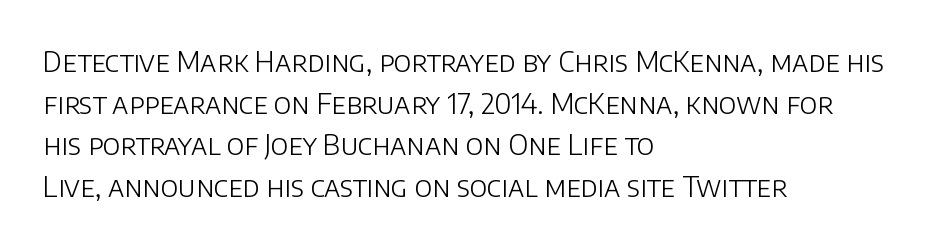
The ragged edge is on the right, which tells us the setting is flush left. The line-height multiplier appears to be the usual default. A typesetter would call this proportional, since set widths differ per character. I'd call this a sans setting — the letters go barefoot. The line texture is even and compact thanks to regular tracking.
